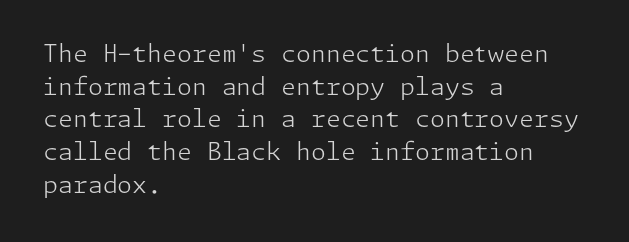
Plain, unruled lines of type. Ordinary non-slanted type is in use. Does extra space separate the letters? No, they use regular spacing. This is not heavy type; no bold has been used. These lines sit exactly where default settings would place them. Reading down the block, your eye returns to a fixed left position each line.
